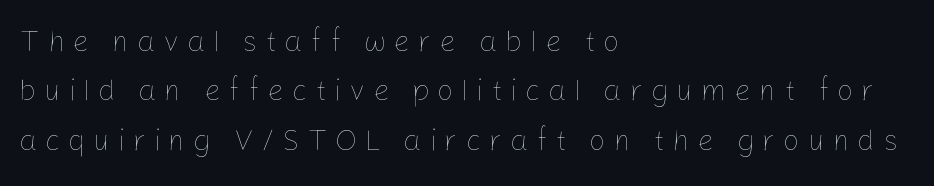
The image shows 29 px thin type, upright; set left-aligned, normal line spacing (1.7x), unusually wide letter spacing (+0.27 em), not underlined; low stroke contrast and a medium x-height.
